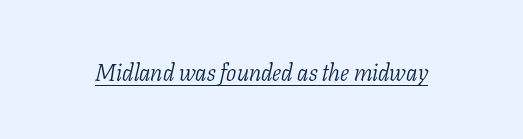
Q: Is the text bold? A: No.
Q: Is the text italic (slanted)? A: Yes, it leans right by about 11 degrees.
Q: Is the text underlined? A: Yes.
Q: Is the spacing between letters normal or unusually wide? A: Normal.
